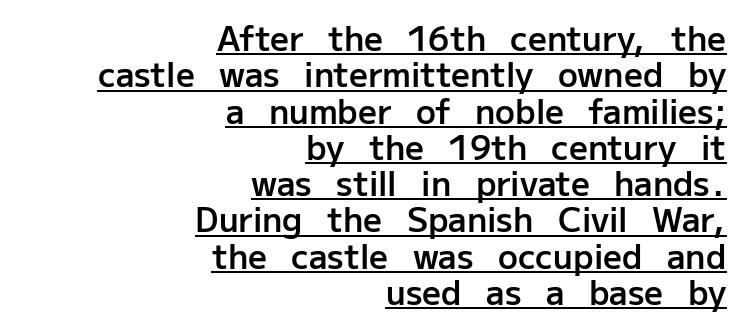
The image shows 33 px semibold sans-serif type, upright; set right-aligned, tight line spacing (1.1x), normal letter spacing, underlined; low stroke contrast and a medium x-height.
